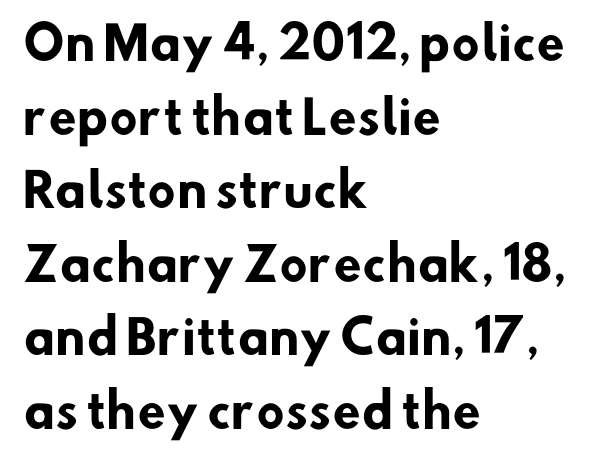
Q: Is the text bold? A: Yes.
Q: Is the typeface a serif or a sans-serif typeface? A: Sans-serif.
Q: Is the text underlined? A: No.
Q: How is the paragraph aligned? A: Left-aligned.
Q: Is the spacing between letters normal or unusually wide? A: Normal.
Q: Is the spacing between lines tight, normal or loose? A: Normal.
Q: Width (condensed, normal, or wide)? A: Normal.
Q: Stroke contrast? A: Low.
Q: x-height? A: Small.
Q: Monospaced? A: No.
